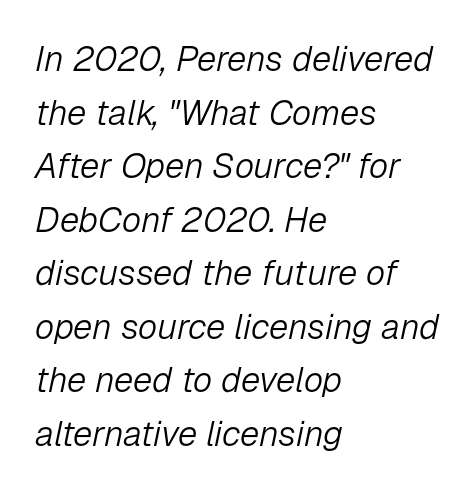
The image shows 35 px light type, italic (leaning right); set left-aligned, normal line spacing (1.53x), normal letter spacing, not underlined; low stroke contrast and a medium x-height.
